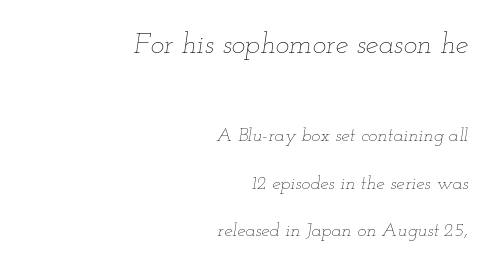
{"italic": "yes", "lean": "right", "slant_degrees": 12, "bold": "no", "weight": "thin", "width": "wide", "stroke_contrast": "low", "x_height": "small", "monospaced": "no", "underline": "no", "align": "right", "line_spacing": "loose", "line_spacing_ratio": 2.49, "letter_spacing": "normal", "letter_spacing_em": 0.0, "larger_block": "first", "size_ratio": 1.53, "glyph_px": 29}
